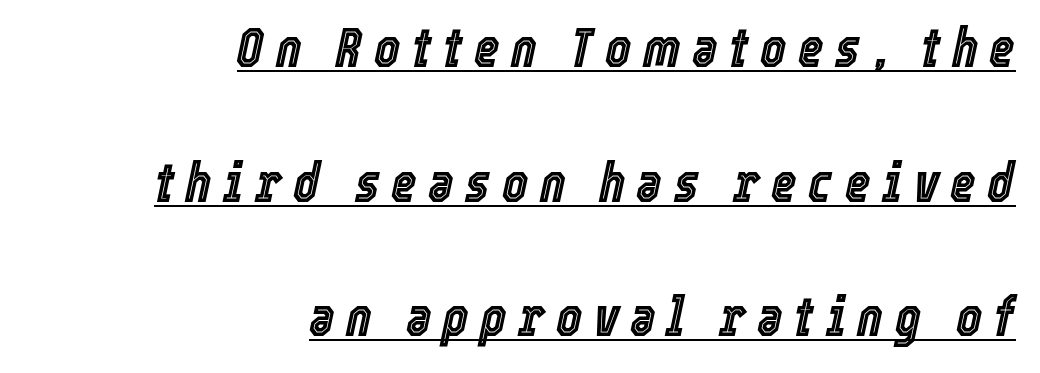
{"italic": "yes", "lean": "right", "slant_degrees": 12, "width": "condensed", "x_height": "medium", "monospaced": "no", "underline": "yes", "align": "right", "line_spacing": "loose", "line_spacing_ratio": 2.45, "letter_spacing": "wide", "letter_spacing_em": 0.21, "glyph_px": 55}
